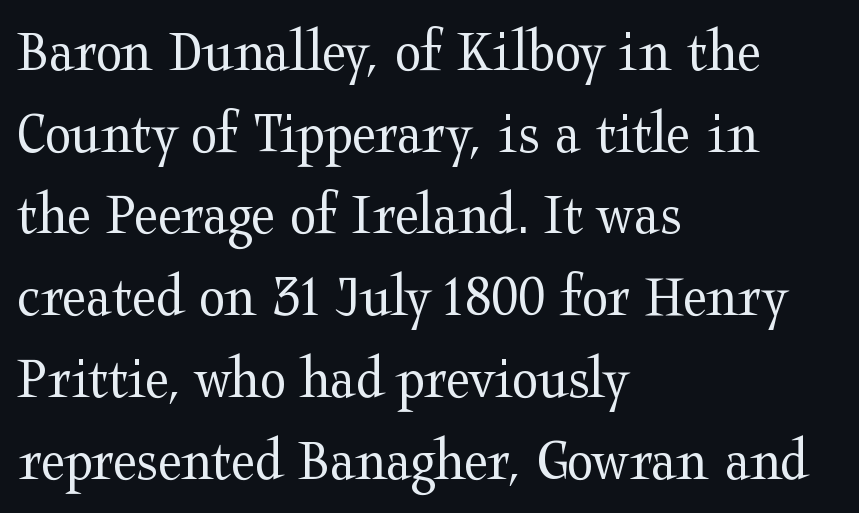
Is the type heavy? It reads as light-to-regular instead. Leading matches the norm, producing a regular column. These lines are set flush left with a ragged right edge. Upright lettering throughout. Varying glyph widths throughout — classic text-font behaviour.
